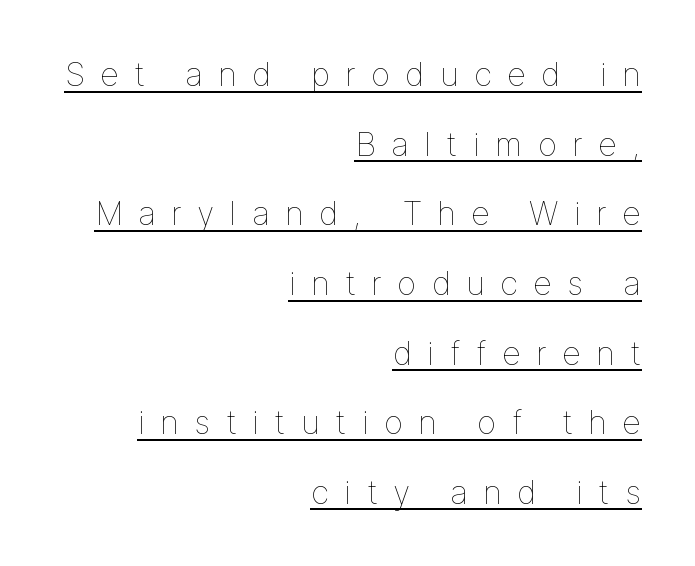
{"italic": "no", "bold": "no", "weight": "thin", "width": "normal", "stroke_contrast": "low", "x_height": "medium", "monospaced": "no", "underline": "yes", "align": "right", "line_spacing": "loose", "line_spacing_ratio": 2.11, "letter_spacing": "wide", "letter_spacing_em": 0.46, "glyph_px": 33}
